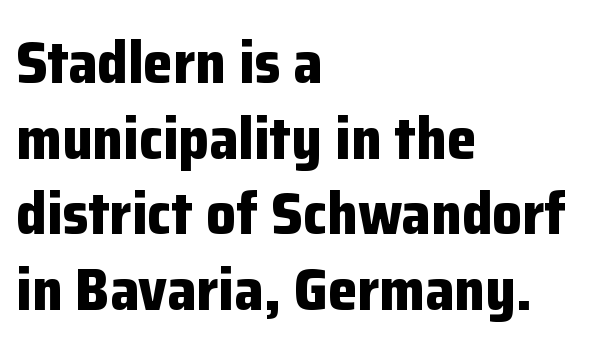
Q: Is the text bold? A: Yes.
Q: Is the text italic (slanted)? A: No, it is upright.
Q: Is the typeface a serif or a sans-serif typeface? A: Sans-serif.
Q: Is the text underlined? A: No.
Q: How is the paragraph aligned? A: Left-aligned.
Q: Is the spacing between letters normal or unusually wide? A: Normal.
Q: Is the spacing between lines tight, normal or loose? A: Normal.
Q: Width (condensed, normal, or wide)? A: Normal.
Q: Stroke contrast? A: Low.
Q: x-height? A: Medium.
Q: Monospaced? A: No.
